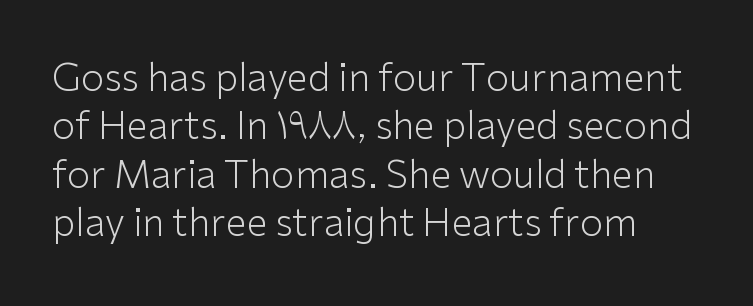
Q: Is the text bold? A: No.
Q: Is the text italic (slanted)? A: No, it is upright.
Q: Is the typeface a serif or a sans-serif typeface? A: Sans-serif.
Q: Is the text underlined? A: No.
Q: Is the spacing between letters normal or unusually wide? A: Normal.
Q: Is the spacing between lines tight, normal or loose? A: Normal.
Q: Width (condensed, normal, or wide)? A: Normal.
Q: Stroke contrast? A: Low.
Q: x-height? A: Medium.
Q: Monospaced? A: No.
